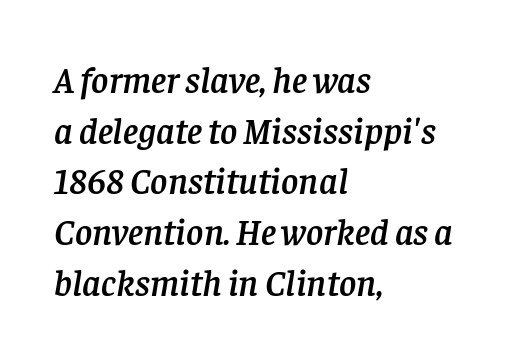
The image shows 37 px serif type, italic (leaning right); set left-aligned, normal line spacing (1.37x), normal letter spacing, not underlined; low stroke contrast and a large x-height.
